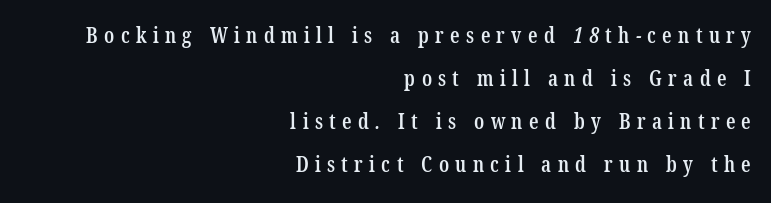
The image shows 21 px text type; set right-aligned, loose line spacing (2.04x), unusually wide letter spacing (+0.3 em), not underlined.
